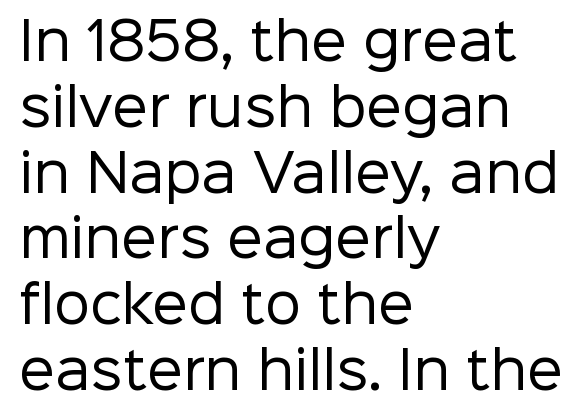
{"serif": "no", "italic": "no", "bold": "no", "weight": "regular", "width": "normal", "stroke_contrast": "low", "x_height": "medium", "monospaced": "no", "underline": "no", "align": "left", "line_spacing": "normal", "line_spacing_ratio": 1.29, "letter_spacing": "normal", "letter_spacing_em": 0.0, "glyph_px": 51}
